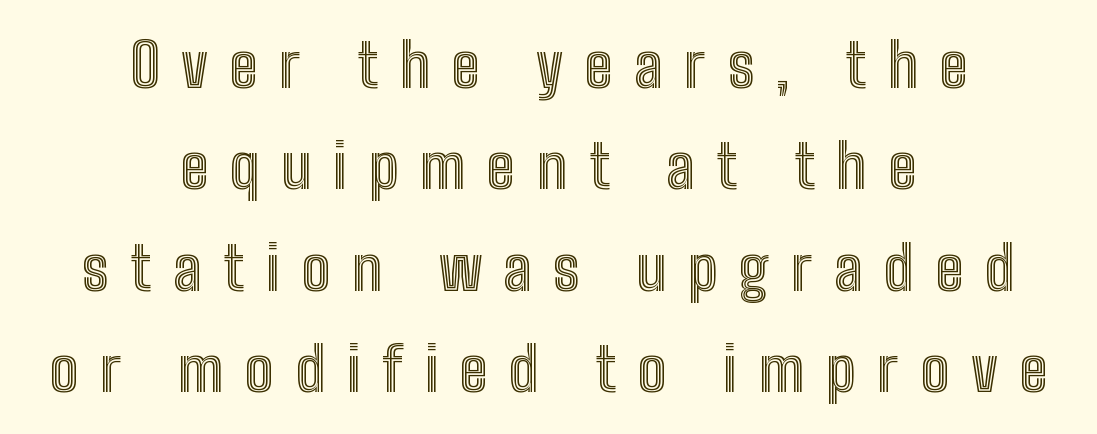
In terms of letterspacing, this is a distinctly airy, spread setting. Think of a printed novel: that variable character pitch is what you see here. Short and long lines alike share a common midpoint. The block of text has a typical density, with ordinary space between rows. The typography opts for an upright posture over an oblique one.
